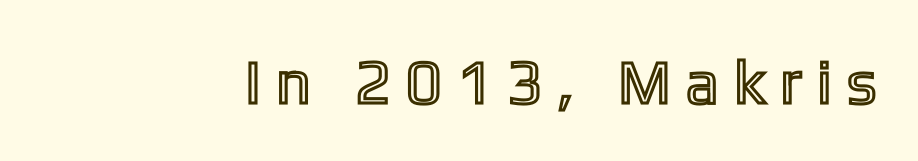
{"italic": "no", "width": "condensed", "x_height": "medium", "monospaced": "no", "underline": "no", "letter_spacing": "wide", "letter_spacing_em": 0.31, "glyph_px": 62}
